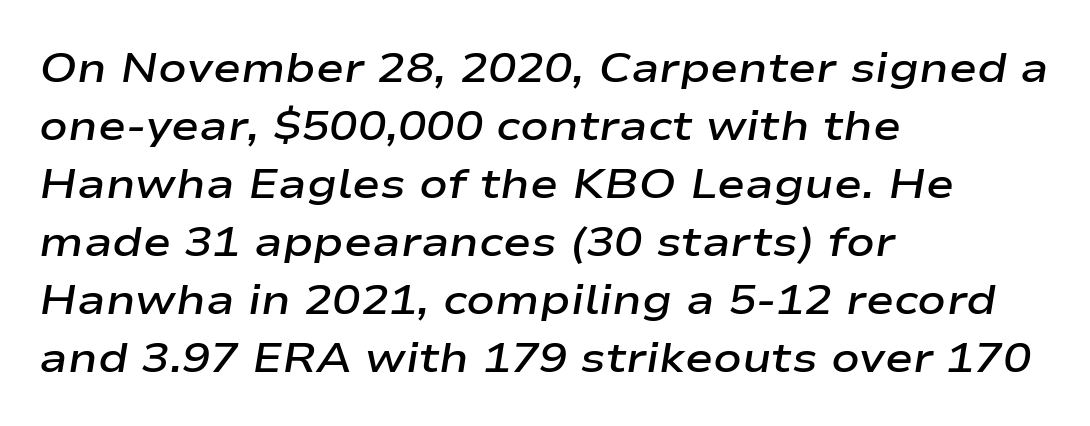
A typesetter would call this zero additional tracking. Descenders are the only things crossing below the line. A typesetter would call this proportional, since set widths differ per character. Students, observe: this is what conventionally led text looks like.
